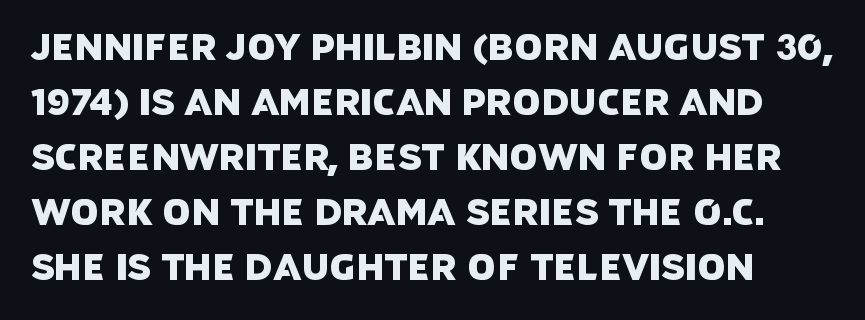
The glyphs in this specimen are sans serif. Check under the words: just untouched page. Evenly set lines give the paragraph a standard silhouette. A typesetter would call this proportional, since set widths differ per character. Here the glyphs are tracked normally, forming tight word shapes.
